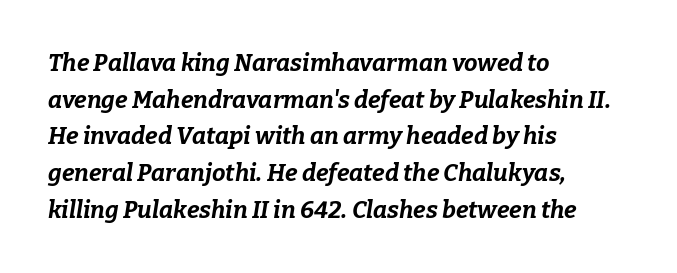
Q: Is the text bold? A: Yes.
Q: Is the text italic (slanted)? A: Yes, it leans right by about 9 degrees.
Q: Is the text underlined? A: No.
Q: How is the paragraph aligned? A: Left-aligned.
Q: Is the spacing between letters normal or unusually wide? A: Normal.
Q: Is the spacing between lines tight, normal or loose? A: Normal.
